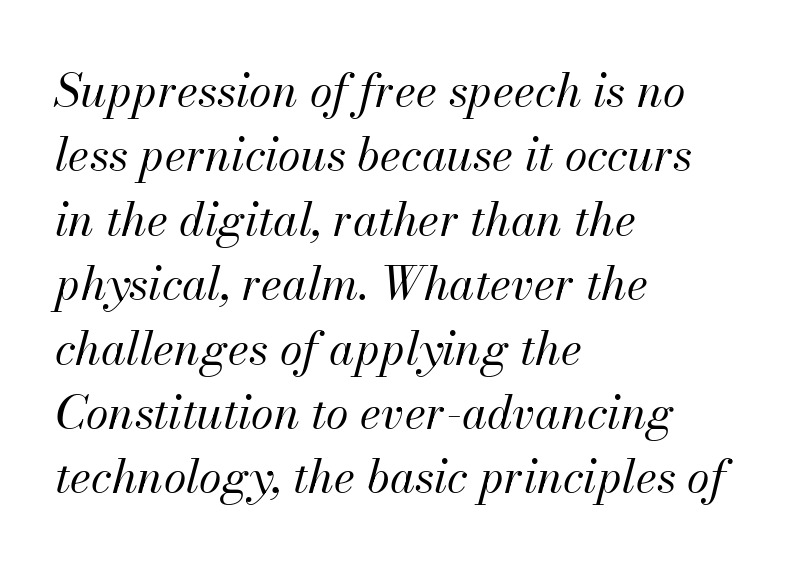
Q: Is the text bold? A: No.
Q: Is the text italic (slanted)? A: Yes, it leans right by about 13 degrees.
Q: Is the text underlined? A: No.
Q: How is the paragraph aligned? A: Left-aligned.
Q: Is the spacing between letters normal or unusually wide? A: Normal.
Q: Is the spacing between lines tight, normal or loose? A: Normal.
Q: Width (condensed, normal, or wide)? A: Normal.
Q: Stroke contrast? A: Medium.
Q: x-height? A: Small.
Q: Monospaced? A: No.
